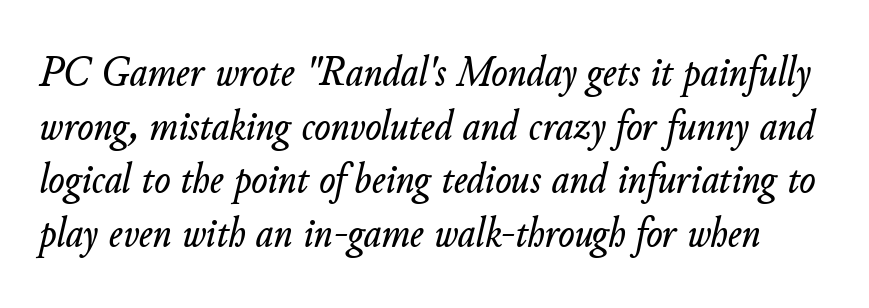
This sample uses an oblique cut, with every glyph tilted off the vertical. Vertically, the passage feels balanced, rows spaced as you'd expect. Look at the tracking — it's just the regular setting, nothing added. Underline: absent.
